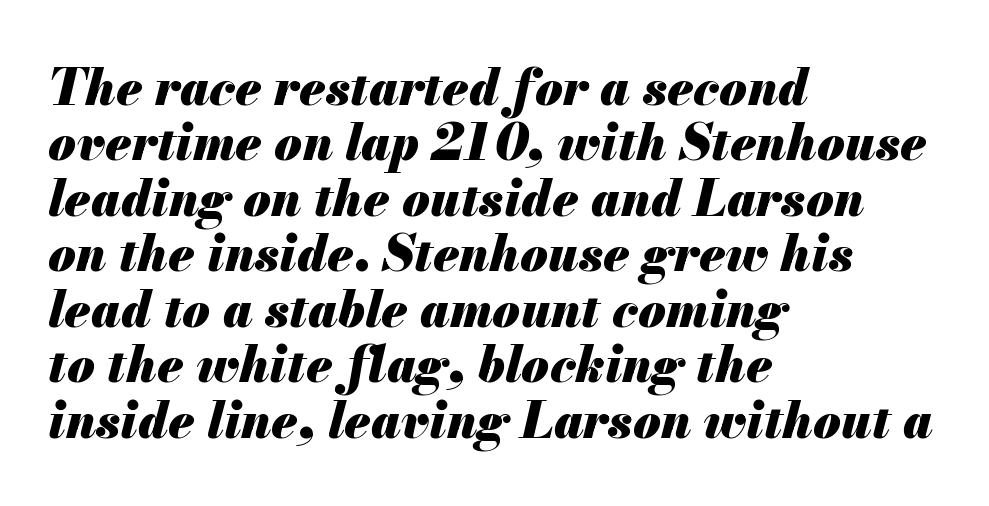
The block of text is dense from top to bottom, with scant space between rows. The zone under the glyphs is completely vacant. Varying glyph widths throughout — classic text-font behaviour. Standard letterfit; no display-style spreading of the glyphs. The passage shown is emphatically bold. Yep, that's italic — everything's leaning.
